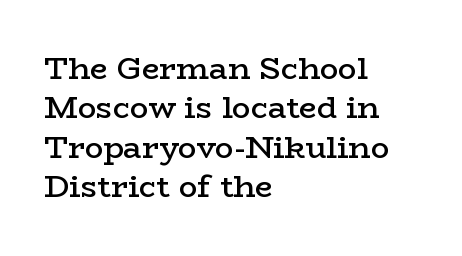
The image shows 31 px semibold, wide serif type, upright; set left-aligned, normal line spacing (1.27x), normal letter spacing, not underlined; low stroke contrast and a medium x-height.
